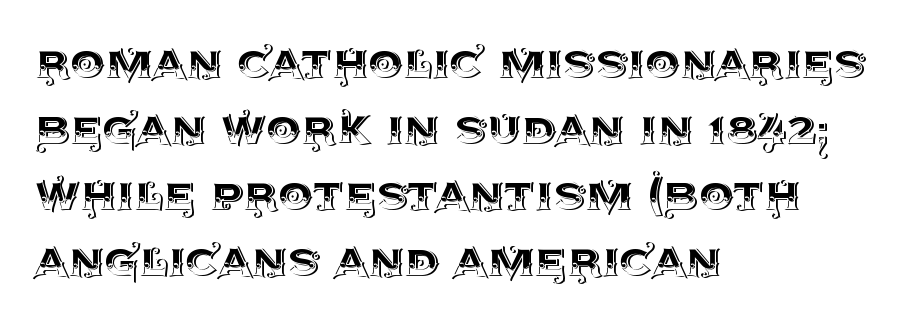
Q: Is the text italic (slanted)? A: No, it is upright.
Q: Is the text underlined? A: No.
Q: How is the paragraph aligned? A: Left-aligned.
Q: Is the spacing between letters normal or unusually wide? A: Normal.
Q: Width (condensed, normal, or wide)? A: Normal.
Q: x-height? A: Large.
Q: Monospaced? A: No.
